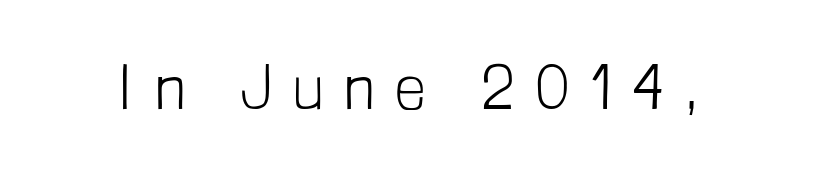
{"serif": "no", "italic": "no", "bold": "no", "weight": "light", "width": "condensed", "stroke_contrast": "low", "x_height": "medium", "monospaced": "no", "underline": "no", "letter_spacing": "wide", "letter_spacing_em": 0.36, "glyph_px": 63}
